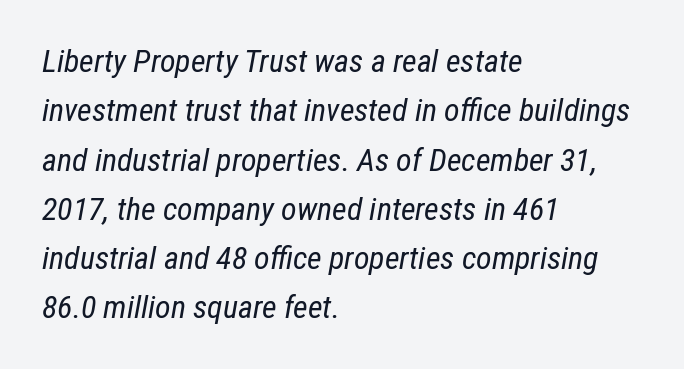
{"italic": "yes", "lean": "right", "slant_degrees": 12, "bold": "no", "weight": "regular", "width": "condensed", "stroke_contrast": "low", "x_height": "medium", "monospaced": "no", "underline": "no", "align": "left", "line_spacing": "normal", "line_spacing_ratio": 1.54, "letter_spacing": "normal", "letter_spacing_em": 0.0, "glyph_px": 32}
